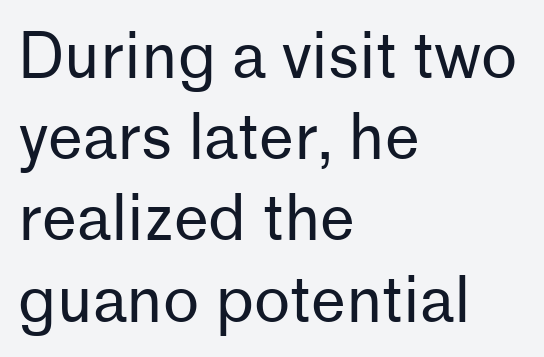
Unmarked baselines from the first word to the last. The ragged edge is on the right, which tells us the setting is flush left. Heft: none added — not bold. Upright lettering throughout. A typesetter would call this proportional, since set widths differ per character. The line texture is even and compact thanks to regular tracking.
